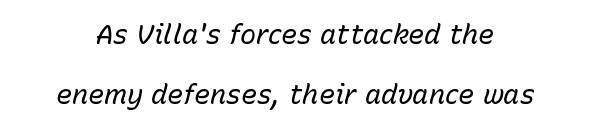
Q: Is the text bold? A: No.
Q: Is the text italic (slanted)? A: Yes, it leans right by about 15 degrees.
Q: Is the text underlined? A: No.
Q: Is the spacing between letters normal or unusually wide? A: Normal.
Q: Is the spacing between lines tight, normal or loose? A: Loose.
